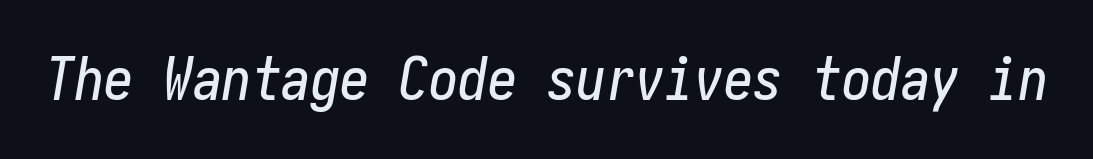
{"italic": "yes", "lean": "right", "slant_degrees": 10, "width": "condensed", "stroke_contrast": "low", "x_height": "medium", "underline": "no", "letter_spacing": "normal", "letter_spacing_em": 0.0, "glyph_px": 59}
